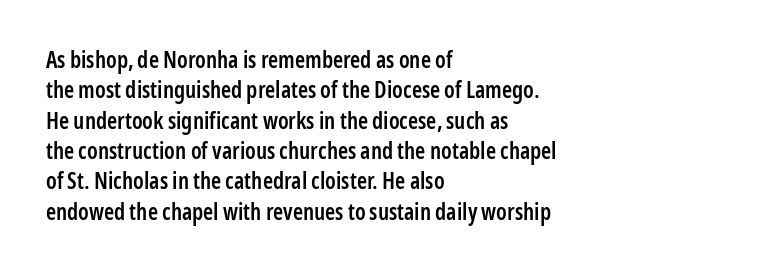
The image shows 23 px text type, upright; set left-aligned, normal line spacing (1.32x), normal letter spacing, not underlined.
